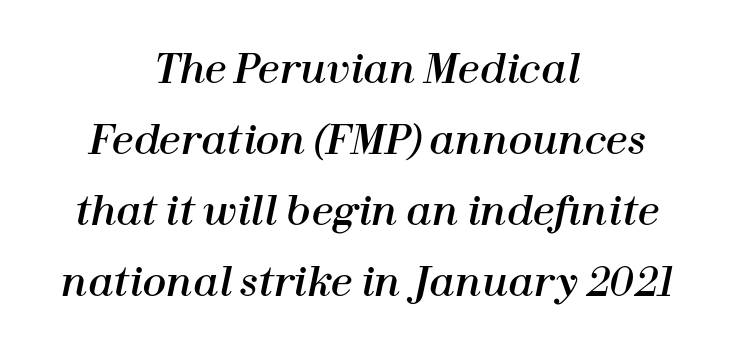
{"italic": "yes", "lean": "right", "slant_degrees": 12, "width": "normal", "stroke_contrast": "high", "x_height": "medium", "monospaced": "no", "underline": "no", "align": "center", "line_spacing_ratio": 1.82, "letter_spacing": "normal", "letter_spacing_em": 0.0, "glyph_px": 39}
